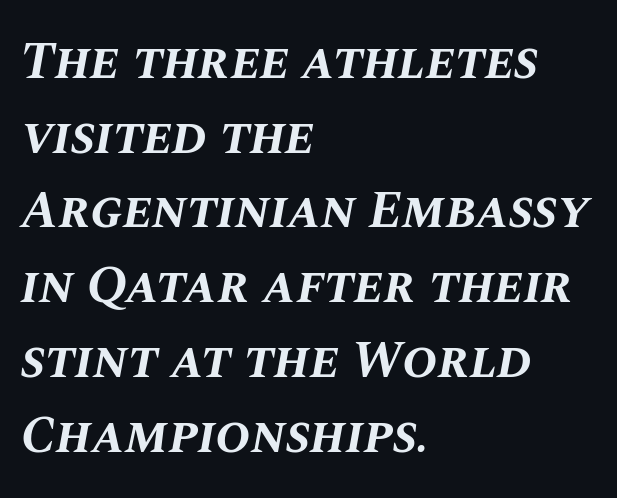
The image shows 53 px bold type, italic (leaning right); set left-aligned, normal line spacing (1.41x), normal letter spacing, not underlined; medium stroke contrast and a large x-height.
